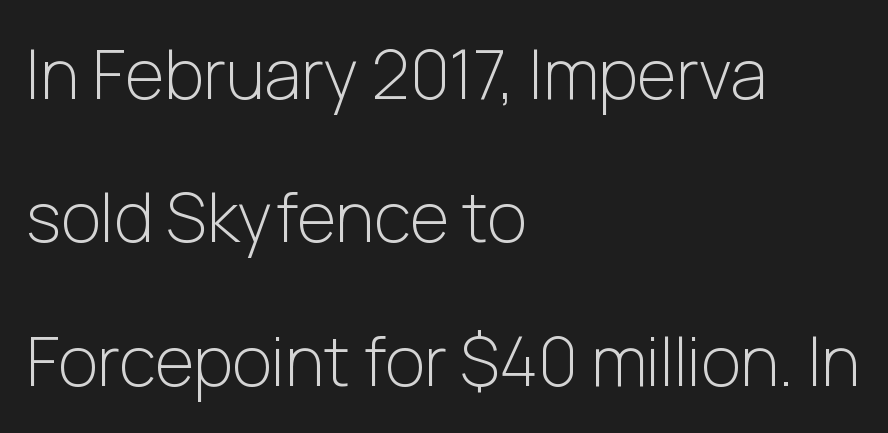
{"serif": "no", "italic": "no", "bold": "no", "weight": "light", "width": "normal", "stroke_contrast": "low", "x_height": "medium", "monospaced": "no", "underline": "no", "align": "left", "line_spacing": "loose", "line_spacing_ratio": 2.11, "letter_spacing": "normal", "letter_spacing_em": 0.0, "glyph_px": 68}
